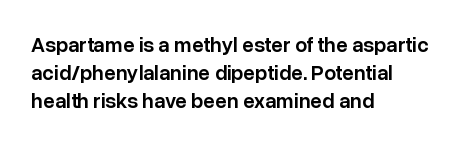
The image shows 21 px text type, upright; set left-aligned, normal line spacing (1.34x), normal letter spacing, not underlined.
